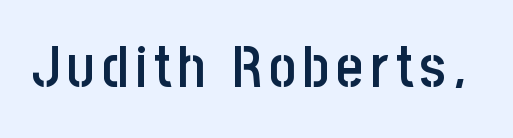
Q: Is the text bold? A: Semi-bold.
Q: Is the text italic (slanted)? A: No, it is upright.
Q: Is the typeface a serif or a sans-serif typeface? A: Sans-serif.
Q: Is the text underlined? A: No.
Q: Width (condensed, normal, or wide)? A: Condensed.
Q: Stroke contrast? A: Low.
Q: x-height? A: Large.
Q: Monospaced? A: No.
